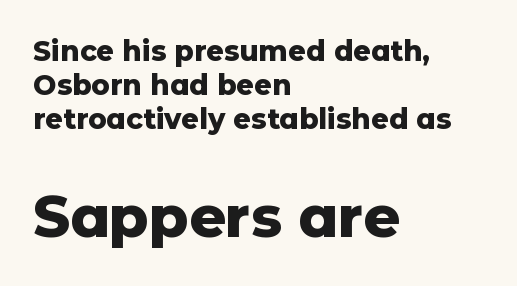
The image shows 57 px heavy sans-serif type, upright; set left-aligned, line spacing 1.22x, normal letter spacing, not underlined; the second (bottom) block is 2.04x larger; low stroke contrast and a medium x-height.
